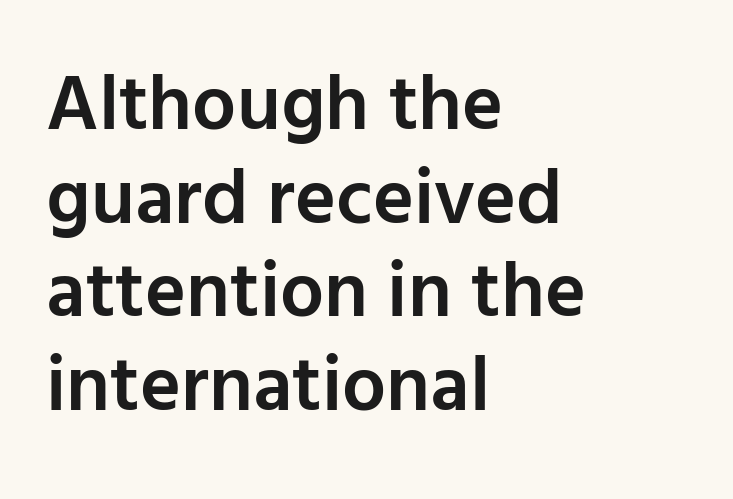
The sample has been set in demibold, a notch under bold. Note: no serifs on the glyphs. A bare baseline throughout the passage. Casual observation: everything's shoved over to the left. The letters advance in unequal steps, a hallmark of proportional type. Glyph-to-glyph distance matches everyday printed text.
